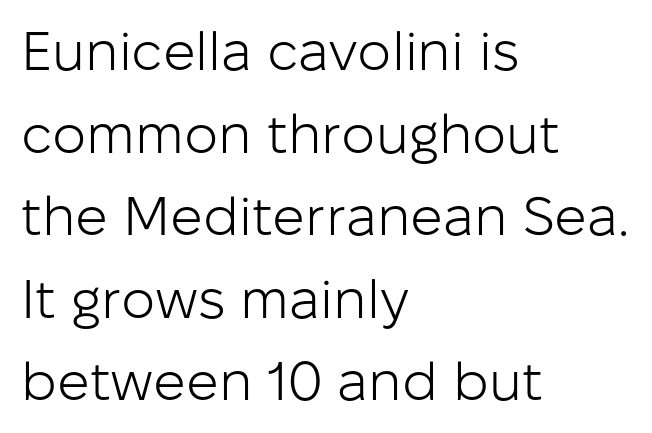
Q: Is the text bold? A: No.
Q: Is the text italic (slanted)? A: No, it is upright.
Q: Is the typeface a serif or a sans-serif typeface? A: Sans-serif.
Q: Is the text underlined? A: No.
Q: How is the paragraph aligned? A: Left-aligned.
Q: Is the spacing between letters normal or unusually wide? A: Normal.
Q: Is the spacing between lines tight, normal or loose? A: Normal.
Q: Width (condensed, normal, or wide)? A: Normal.
Q: Stroke contrast? A: Low.
Q: x-height? A: Medium.
Q: Monospaced? A: No.
